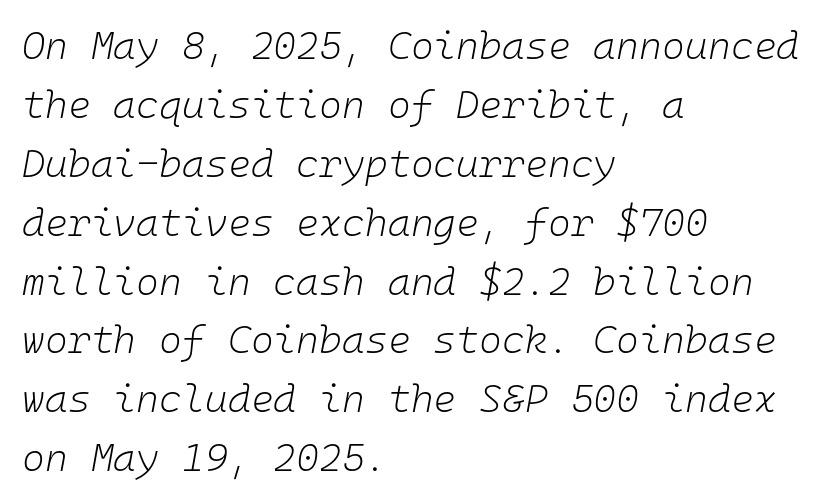
{"italic": "yes", "lean": "right", "slant_degrees": 10, "bold": "no", "weight": "light", "width": "normal", "stroke_contrast": "low", "x_height": "medium", "monospaced": "yes", "underline": "no", "align": "left", "line_spacing": "normal", "line_spacing_ratio": 1.51, "letter_spacing": "normal", "letter_spacing_em": 0.0, "glyph_px": 39}
